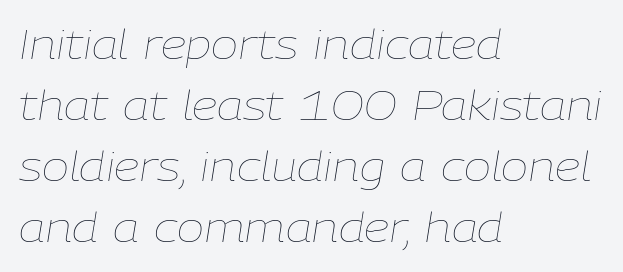
{"italic": "yes", "lean": "right", "slant_degrees": 9, "bold": "no", "weight": "thin", "width": "normal", "stroke_contrast": "low", "x_height": "medium", "monospaced": "no", "underline": "no", "align": "left", "line_spacing": "normal", "line_spacing_ratio": 1.49, "letter_spacing": "normal", "letter_spacing_em": 0.0, "glyph_px": 41}
